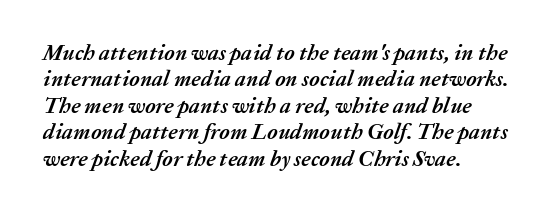
{"italic": "yes", "lean": "right", "slant_degrees": 20, "bold": "yes", "underline": "no", "align": "left", "line_spacing_ratio": 1.2, "letter_spacing": "normal", "letter_spacing_em": 0.0, "glyph_px": 22}
